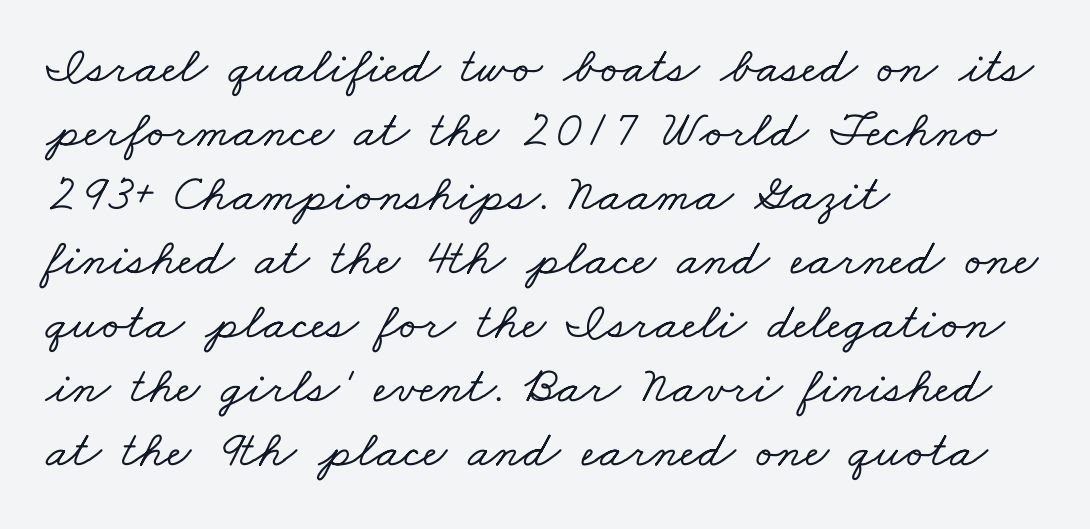
Proportional: the letters do not fall into vertical columns. Inter-character spacing is left at the font's built-in metrics. Clear beneath every line of the passage. These lines are set flush left with a ragged right edge.
